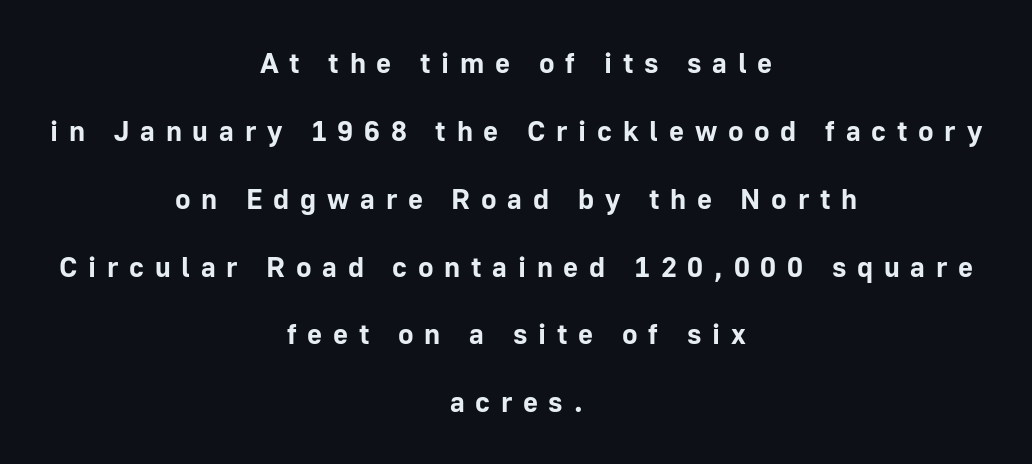
In CSS terms this would be text-align: center. Here the designer chose a conventional face with non-uniform glyph widths. Is there any slant? The stems are plumb. The space between consecutive lines is lavish. Does the type have serifs? No, each stem ends abruptly.
